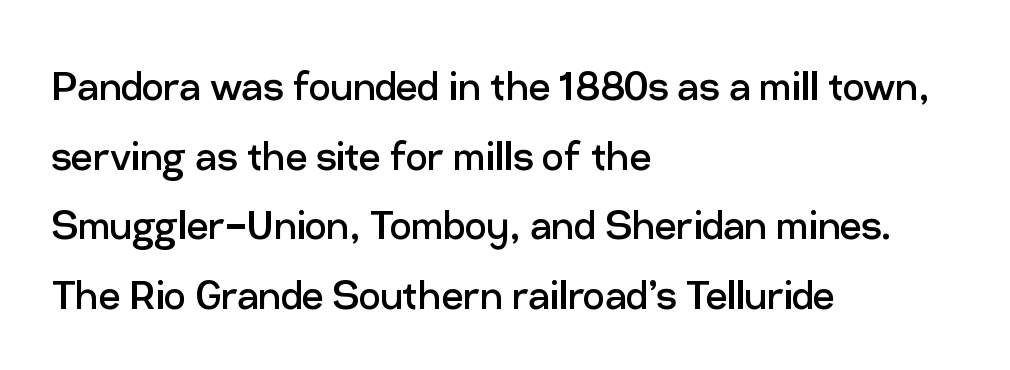
The image shows 48 px regular-weight sans-serif type, upright; set left-aligned, normal line spacing (1.45x), normal letter spacing, not underlined; low stroke contrast and a medium x-height.
